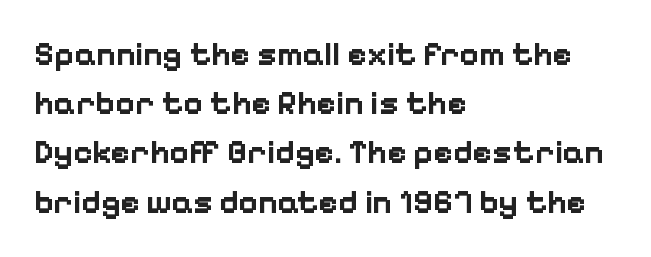
The image shows 33 px bold sans-serif type, upright; set left-aligned, normal line spacing (1.49x), normal letter spacing, not underlined; low stroke contrast and a medium x-height.
